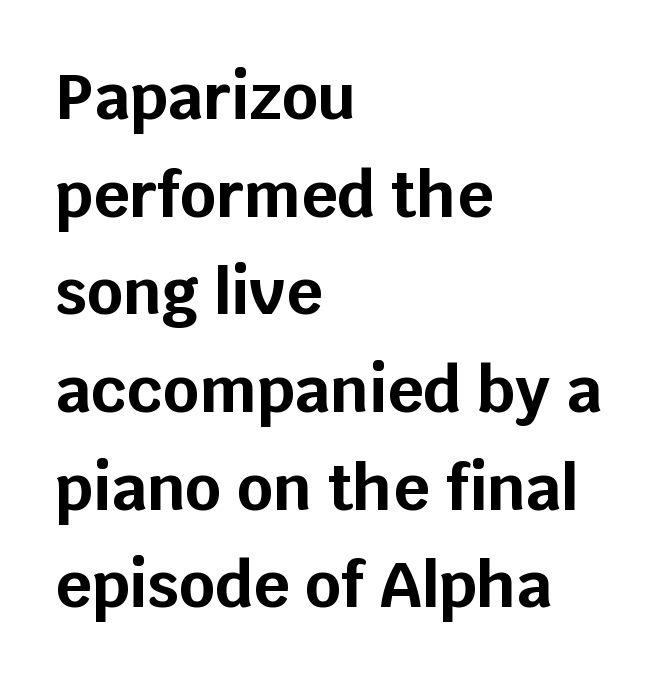
Each row of text sits above clean, open space. This is roman type, the default non-slanted kind. Vertical spacing — default. A typesetter would call this proportional, since set widths differ per character. Compared with typical body copy, the letter spacing here is the same. Stroke terminals: plain, sans-serif.
